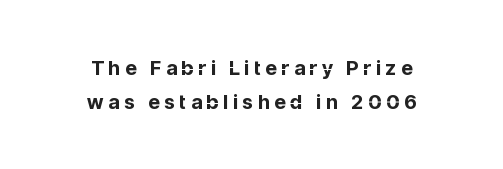
The image shows 20 px bold type, upright; set centered, normal line spacing (1.69x), unusually wide letter spacing (+0.24 em), not underlined.
